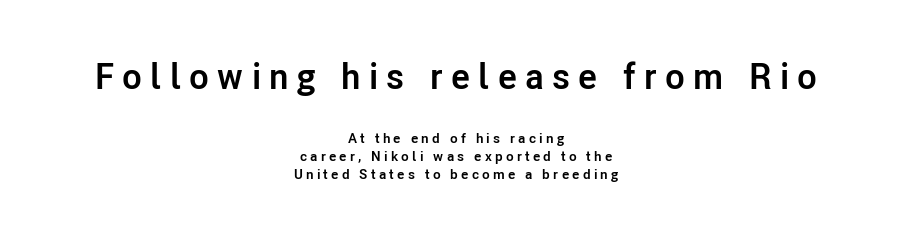
Q: Is the text bold? A: Yes.
Q: Is the text italic (slanted)? A: No, it is upright.
Q: Is the typeface a serif or a sans-serif typeface? A: Sans-serif.
Q: Is the text underlined? A: No.
Q: How is the paragraph aligned? A: Centered.
Q: Is the spacing between letters normal or unusually wide? A: Unusually wide.
Q: Is the spacing between lines tight, normal or loose? A: Normal.
Q: Which block of text is set in a larger size, the first (top) or the second (bottom)? A: The first (top) one.
Q: Width (condensed, normal, or wide)? A: Normal.
Q: Stroke contrast? A: Low.
Q: x-height? A: Medium.
Q: Monospaced? A: No.
